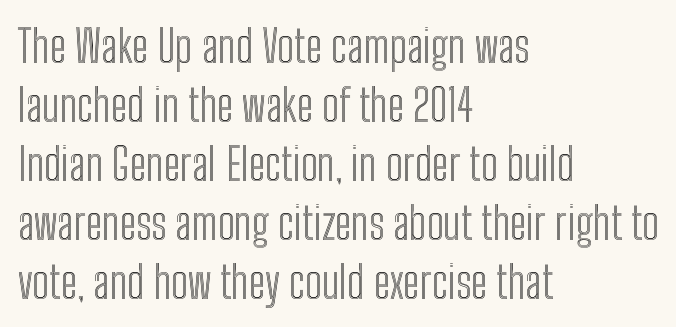
The image shows 45 px condensed type, upright; set left-aligned, normal line spacing (1.31x), normal letter spacing, not underlined; a medium x-height.
